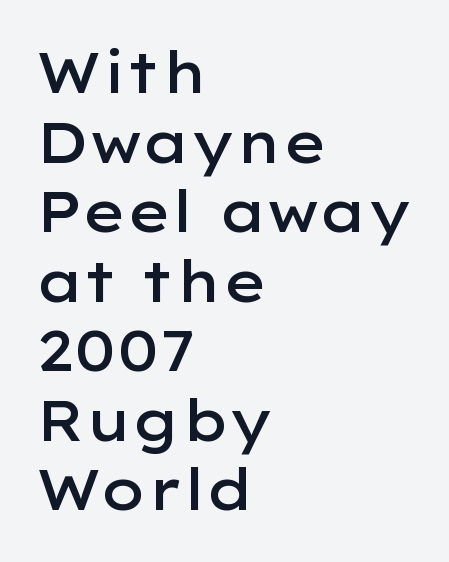
{"serif": "no", "italic": "no", "bold": "semi", "weight": "semibold", "width": "wide", "stroke_contrast": "low", "x_height": "medium", "monospaced": "no", "underline": "no", "align": "left", "line_spacing_ratio": 1.22, "letter_spacing": "normal", "letter_spacing_em": 0.0, "glyph_px": 57}
